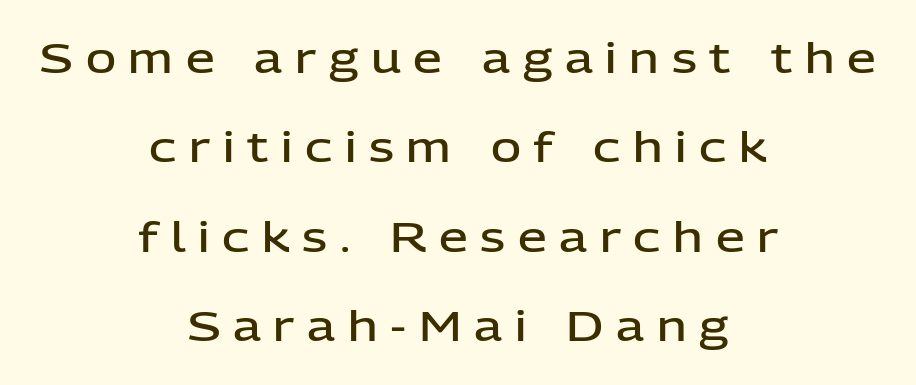
Look at the bottom of the vertical strokes: they stop flat, with no serifs. Firm but not heavy-handed strokes: this text is semibold. The type is letterspaced generously, with wide tracking. The letters advance in unequal steps, a hallmark of proportional type.
